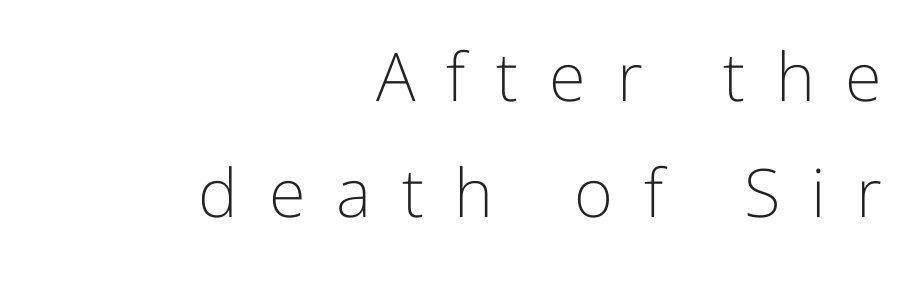
The image shows 67 px light sans-serif type, upright; set right-aligned, line spacing 1.73x, unusually wide letter spacing (+0.46 em), not underlined; low stroke contrast and a medium x-height.
